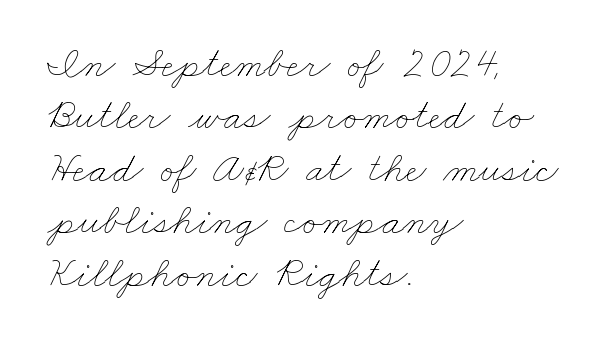
The rag falls on the right side of this text block. Heaviness? Minimal to ordinary, like unemphasized prose. Is this a fixed-width face? No — the glyphs have proportional, varying widths. The space beneath each line is pristine and unruled.
